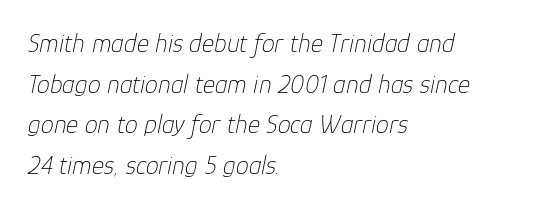
The image shows 26 px text type, italic (leaning right); set left-aligned, normal line spacing (1.56x), normal letter spacing, not underlined.
